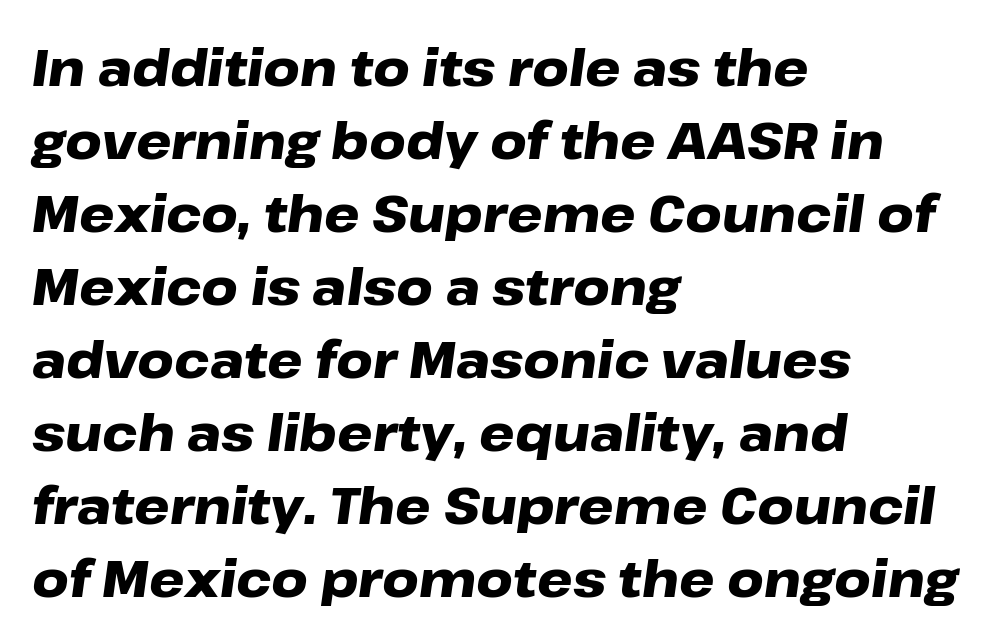
Q: Is the text bold? A: Yes.
Q: Is the text italic (slanted)? A: Yes, it leans right by about 8 degrees.
Q: Is the text underlined? A: No.
Q: How is the paragraph aligned? A: Left-aligned.
Q: Is the spacing between letters normal or unusually wide? A: Normal.
Q: Is the spacing between lines tight, normal or loose? A: Normal.
Q: Width (condensed, normal, or wide)? A: Wide.
Q: Stroke contrast? A: Low.
Q: x-height? A: Medium.
Q: Monospaced? A: No.
